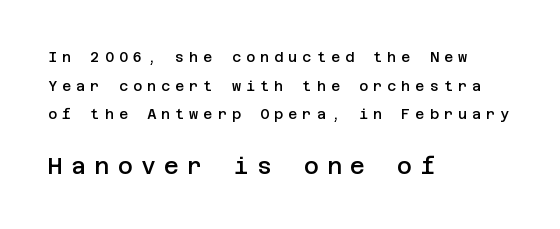
Q: Is the text bold? A: Semi-bold.
Q: Is the text italic (slanted)? A: No, it is upright.
Q: Is the text underlined? A: No.
Q: How is the paragraph aligned? A: Left-aligned.
Q: Is the spacing between letters normal or unusually wide? A: Unusually wide.
Q: Is the spacing between lines tight, normal or loose? A: Loose.
Q: Which block of text is set in a larger size, the first (top) or the second (bottom)? A: The second (bottom) one.
